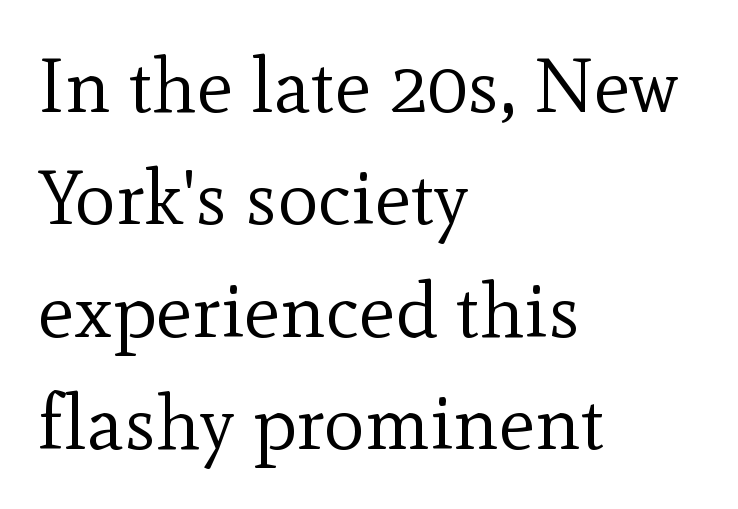
The image shows 77 px regular-weight serif type, upright; set left-aligned, normal line spacing (1.46x), normal letter spacing, not underlined; a small x-height.
